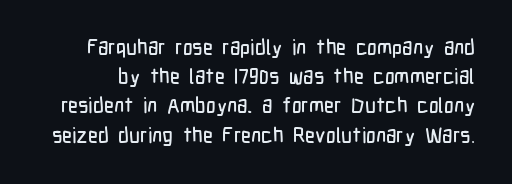
{"italic": "no", "underline": "no", "line_spacing": "normal", "line_spacing_ratio": 1.39, "letter_spacing": "normal", "letter_spacing_em": 0.0, "glyph_px": 21}
